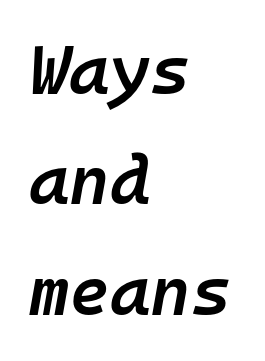
The image shows 69 px semibold type, italic (leaning right), monospaced; set left-aligned, normal line spacing (1.6x), normal letter spacing, not underlined; low stroke contrast and a medium x-height.
